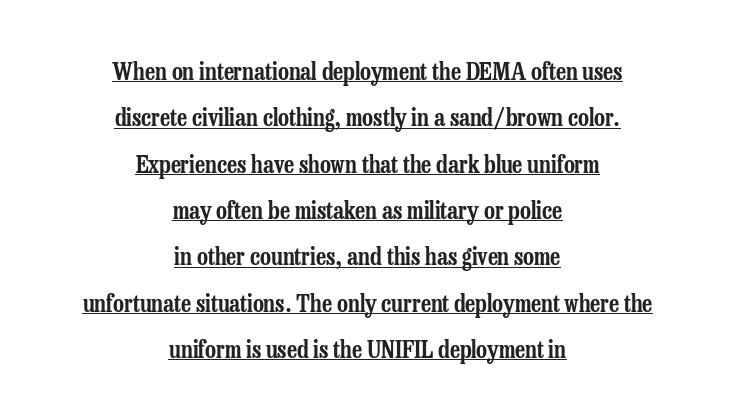
{"italic": "no", "underline": "yes", "align": "center", "line_spacing": "loose", "line_spacing_ratio": 1.93, "letter_spacing": "normal", "letter_spacing_em": 0.0, "glyph_px": 24}
